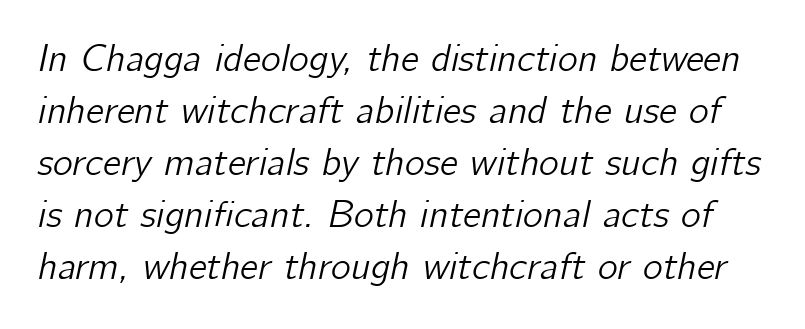
{"italic": "yes", "lean": "right", "slant_degrees": 12, "width": "normal", "stroke_contrast": "low", "x_height": "medium", "monospaced": "no", "underline": "no", "line_spacing": "normal", "line_spacing_ratio": 1.37, "letter_spacing": "normal", "letter_spacing_em": 0.0, "glyph_px": 38}
